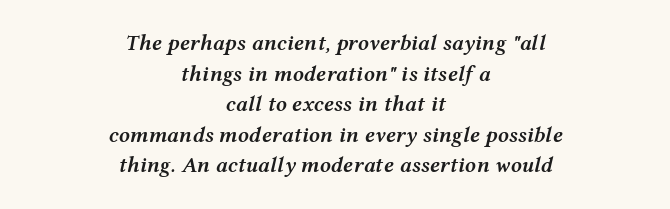
Q: Is the text bold? A: Semi-bold.
Q: Is the text italic (slanted)? A: Yes, it leans right by about 12 degrees.
Q: Is the text underlined? A: No.
Q: How is the paragraph aligned? A: Centered.
Q: Is the spacing between letters normal or unusually wide? A: Normal.
Q: Is the spacing between lines tight, normal or loose? A: Normal.
